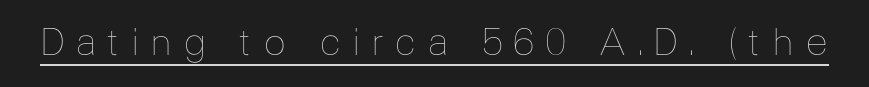
Q: Is the text bold? A: No.
Q: Is the text italic (slanted)? A: No, it is upright.
Q: Is the text underlined? A: Yes.
Q: Is the spacing between letters normal or unusually wide? A: Unusually wide.
Q: Width (condensed, normal, or wide)? A: Normal.
Q: Stroke contrast? A: Low.
Q: x-height? A: Medium.
Q: Monospaced? A: No.
